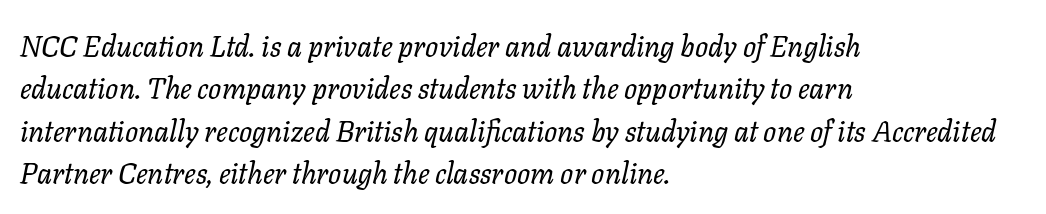
The image shows 29 px regular-weight type, italic (leaning right); set left-aligned, normal line spacing (1.46x), normal letter spacing, not underlined; low stroke contrast and a medium x-height.
